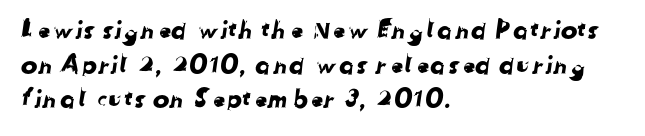
{"underline": "no", "align": "left", "line_spacing": "normal", "line_spacing_ratio": 1.39, "letter_spacing": "normal", "letter_spacing_em": 0.0, "glyph_px": 25}
